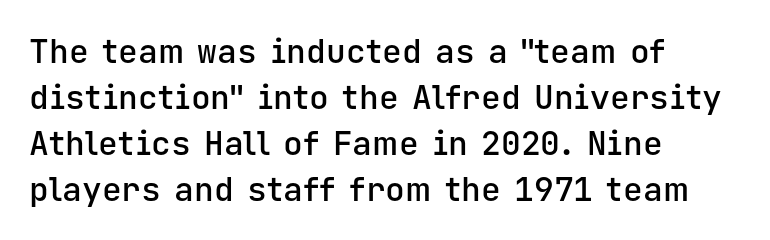
The image shows 33 px semibold sans-serif type, upright, monospaced; set left-aligned, normal line spacing (1.39x), normal letter spacing, not underlined; low stroke contrast and a medium x-height.
